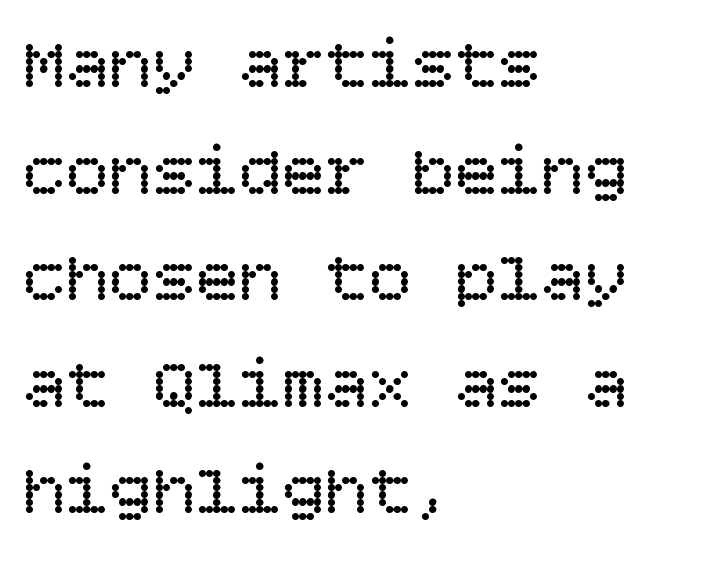
Q: Is the text bold? A: No.
Q: Is the text italic (slanted)? A: No, it is upright.
Q: Is the text underlined? A: No.
Q: How is the paragraph aligned? A: Left-aligned.
Q: Is the spacing between letters normal or unusually wide? A: Normal.
Q: Is the spacing between lines tight, normal or loose? A: Normal.
Q: Width (condensed, normal, or wide)? A: Normal.
Q: Stroke contrast? A: Low.
Q: x-height? A: Large.
